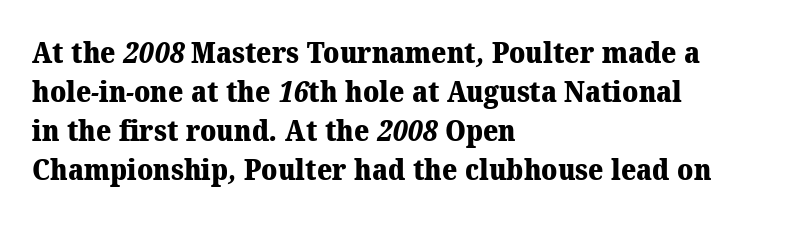
The image shows 29 px heavy serif type; set left-aligned, normal line spacing (1.35x), normal letter spacing, not underlined; medium stroke contrast and a medium x-height.
